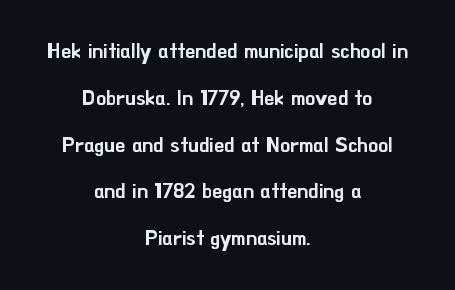
Does the copy run flush right? No — it is centered line by line. This sample uses plain, unmodified letter spacing. The letters stand upright; this is a roman face. The passage shown is not underscored anywhere. Line spacing here is loose.
